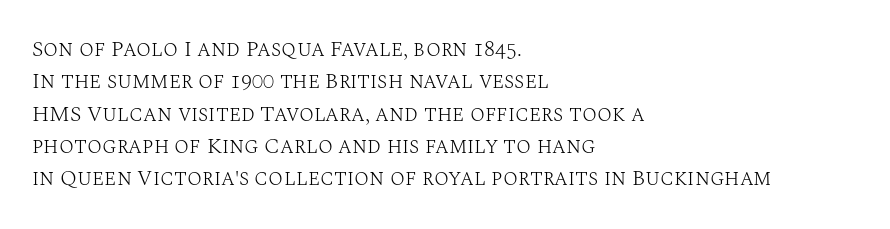
The image shows 22 px text type, upright; set left-aligned, normal line spacing (1.47x), normal letter spacing, not underlined.
